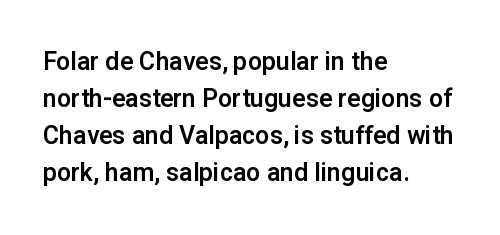
The image shows 25 px text type, upright; set left-aligned, normal line spacing (1.48x), normal letter spacing, not underlined.
